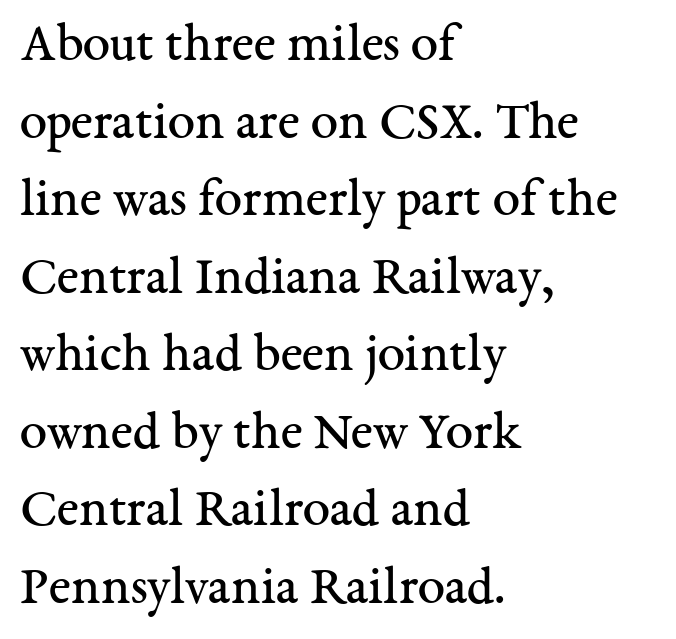
Every stem runs plumb, perpendicular to the baseline. Are there feet on the stems? There are — it's a serif. The rendering uses natural spacing where letterforms have individual widths. Each line starts at the same left margin while the right side varies.
